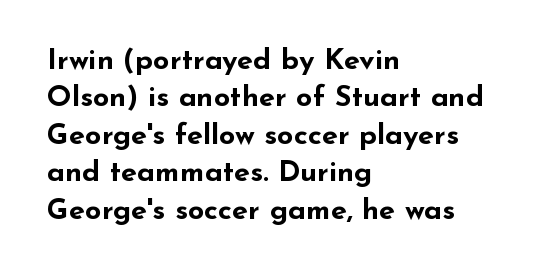
Tall strokes in this sample are plumb rather than angled. Just letters on the line, the space beneath them empty. This rendering uses left alignment, leaving the right contour irregular. Type style note: lacks serifs. Heavy, bold letterforms.
